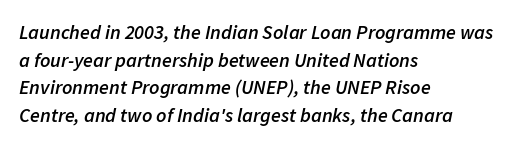
Q: Is the text bold? A: Semi-bold.
Q: Is the text italic (slanted)? A: Yes, it leans right by about 11 degrees.
Q: Is the text underlined? A: No.
Q: How is the paragraph aligned? A: Left-aligned.
Q: Is the spacing between letters normal or unusually wide? A: Normal.
Q: Is the spacing between lines tight, normal or loose? A: Normal.
